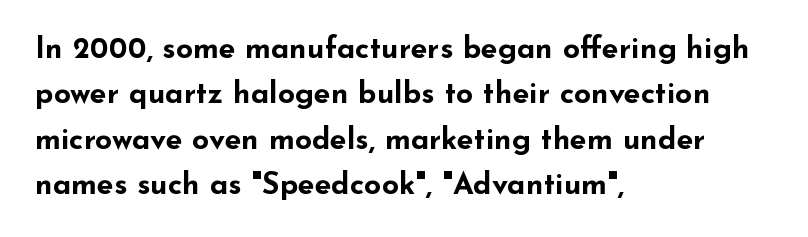
{"serif": "no", "italic": "no", "bold": "yes", "weight": "bold", "width": "wide", "stroke_contrast": "low", "x_height": "small", "monospaced": "no", "underline": "no", "align": "left", "line_spacing": "normal", "line_spacing_ratio": 1.51, "letter_spacing": "normal", "letter_spacing_em": 0.0, "glyph_px": 30}
